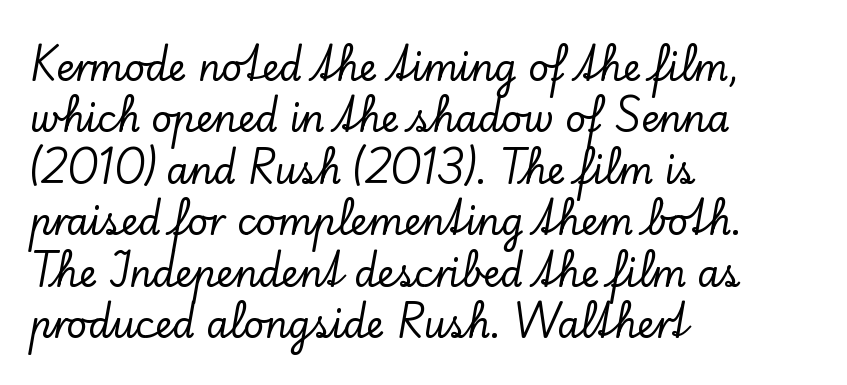
The image shows 36 px serif type; set left-aligned, normal line spacing (1.43x), normal letter spacing, not underlined; low stroke contrast and a small x-height.
